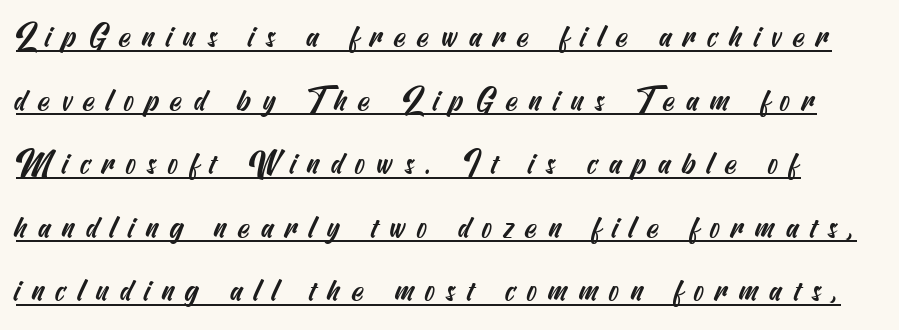
{"serif": "no", "width": "condensed", "stroke_contrast": "medium", "x_height": "small", "underline": "yes", "line_spacing": "loose", "line_spacing_ratio": 2.05, "letter_spacing": "wide", "letter_spacing_em": 0.36, "glyph_px": 31}
